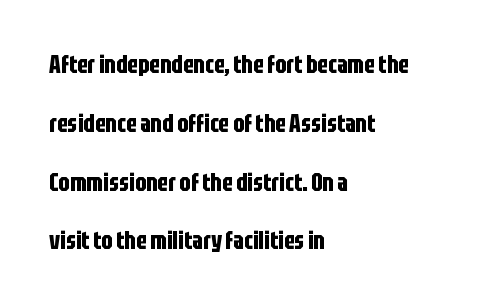
The string is rendered with underlining switched off. In CSS terms this would be text-align: left. This sample uses an upright cut, with every glyph sitting square on the baseline. Students, observe: this is what heavily led, spacious text looks like.
